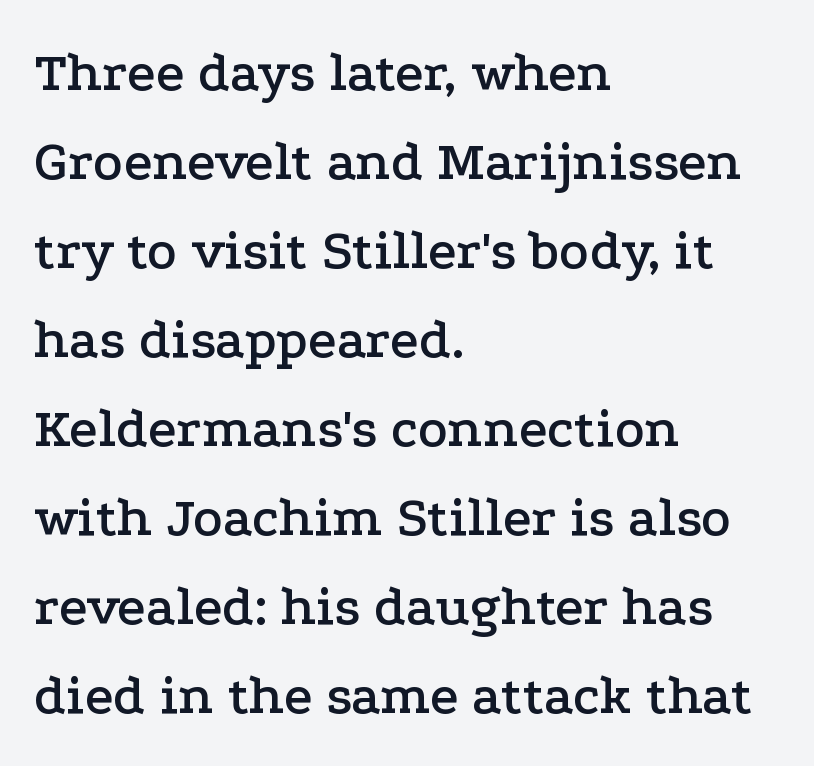
Do the characters align in a grid? No, the font is proportional. In terms of letterspacing, this is plain default setting. Notice how the stems are strictly vertical — no italics here. The passage is arranged the way most books set body copy — flush left.
